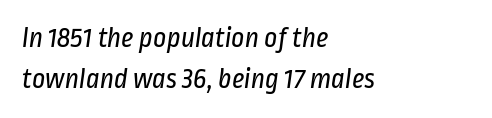
Does extra space separate the letters? No, they use regular spacing. Whoever set this chose a conventional vertical rhythm. Stroke thickness stays within the range of a standard reading face or lighter. Typeset ragged right — the left edge is the straight one. Has an underline been added? It has not.
